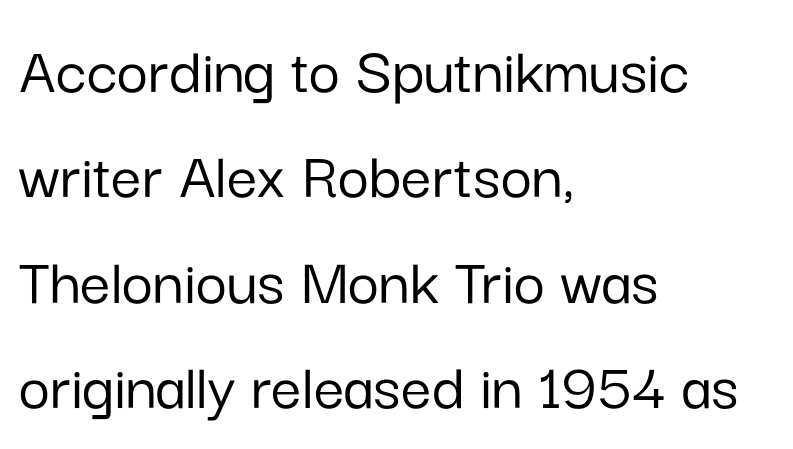
{"serif": "no", "italic": "no", "width": "normal", "stroke_contrast": "low", "x_height": "medium", "monospaced": "no", "underline": "no", "align": "left", "line_spacing": "normal", "line_spacing_ratio": 1.55, "letter_spacing": "normal", "letter_spacing_em": 0.0, "glyph_px": 68}
